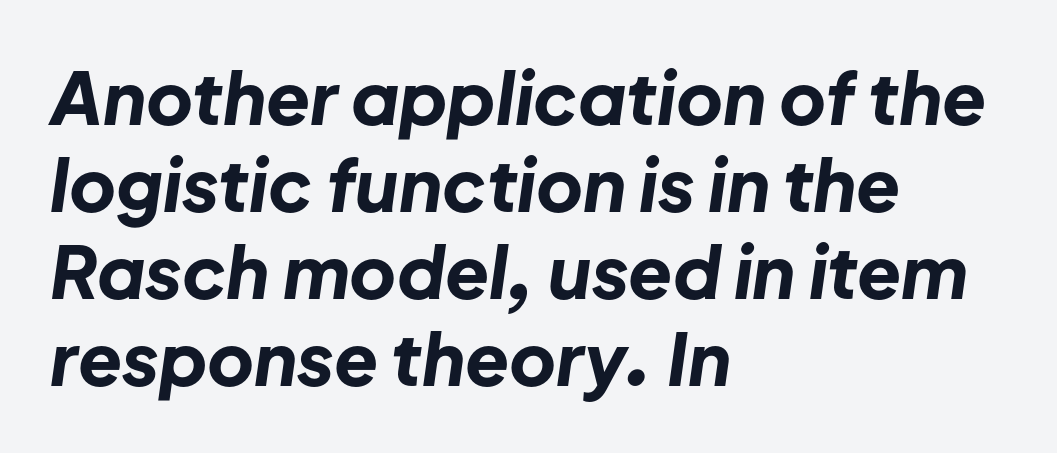
{"italic": "yes", "lean": "right", "slant_degrees": 8, "bold": "yes", "weight": "bold", "width": "normal", "stroke_contrast": "low", "x_height": "medium", "monospaced": "no", "underline": "no", "align": "left", "line_spacing_ratio": 1.21, "letter_spacing": "normal", "letter_spacing_em": 0.0, "glyph_px": 72}
